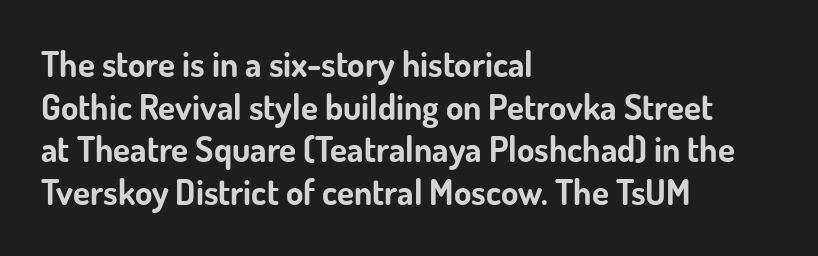
The face used here is a sans, in the tradition of grotesques and geometrics. Style check: upright. The zone under the glyphs is completely vacant. Note the varied advance widths — an 'i' is clearly narrower than an 'm'. The lines in this sample share a left origin and differ only in where they stop.
